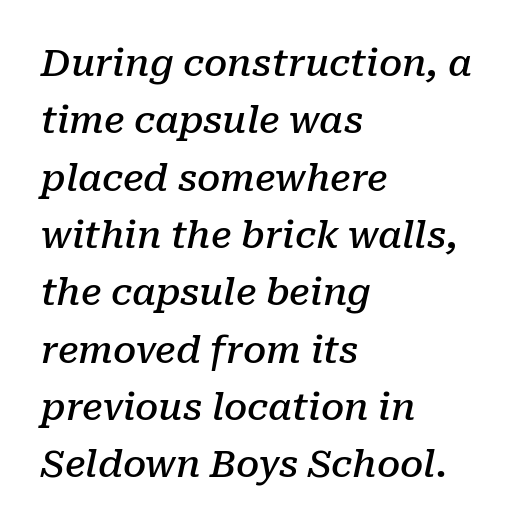
The image shows 37 px semibold serif type, italic (leaning right); set left-aligned, normal line spacing (1.55x), normal letter spacing, not underlined; low stroke contrast and a medium x-height.
